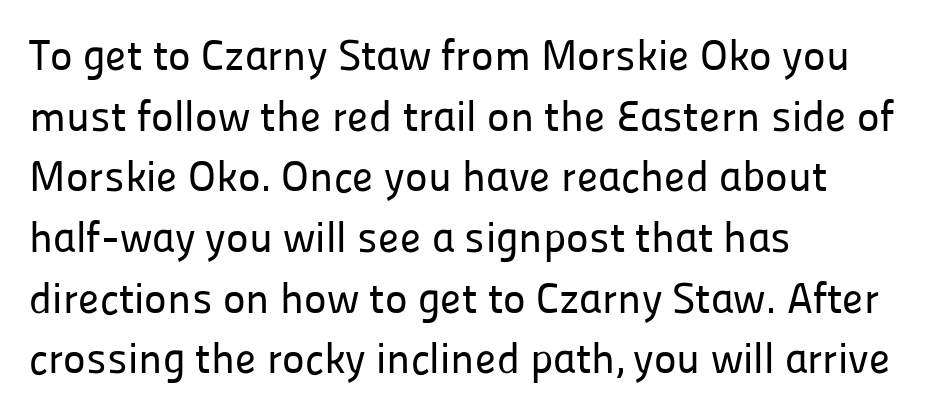
{"serif": "no", "italic": "no", "width": "normal", "stroke_contrast": "low", "x_height": "medium", "monospaced": "no", "underline": "no", "align": "left", "line_spacing": "normal", "line_spacing_ratio": 1.41, "letter_spacing": "normal", "letter_spacing_em": 0.0, "glyph_px": 43}
